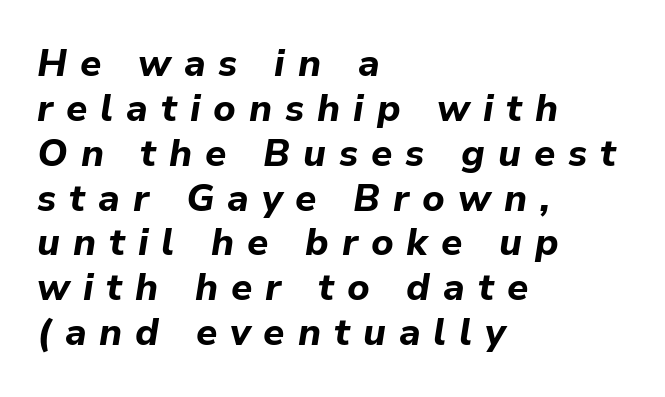
Does the copy run flush right? No — it runs flush left. What weight is shown? A full bold with thick strokes. This sample uses an oblique cut, with every glyph tilted off the vertical. Unmarked baselines from the first word to the last.
